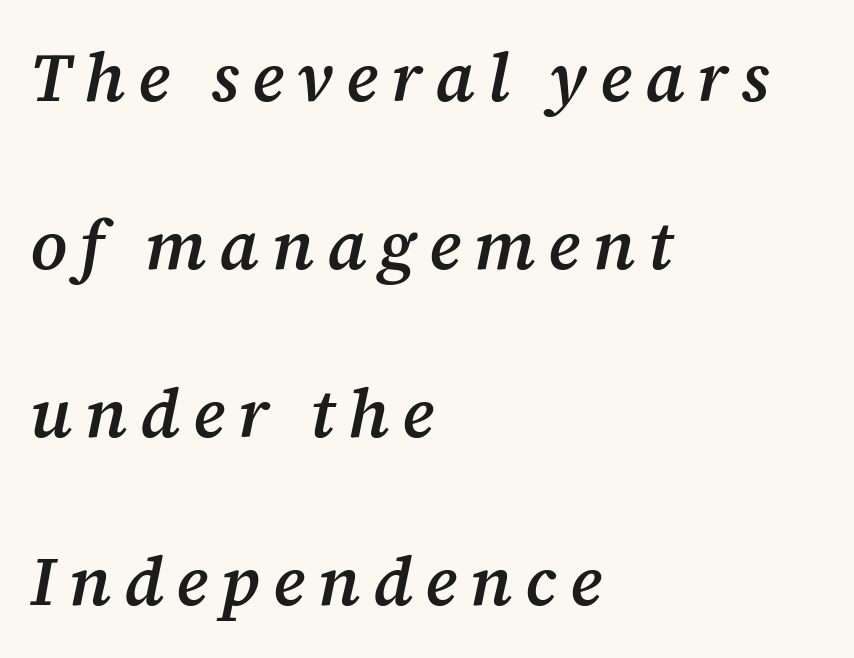
Q: Is the text bold? A: Semi-bold.
Q: Is the text italic (slanted)? A: Yes, it leans right by about 12 degrees.
Q: Is the typeface a serif or a sans-serif typeface? A: Serif.
Q: Is the text underlined? A: No.
Q: How is the paragraph aligned? A: Left-aligned.
Q: Is the spacing between lines tight, normal or loose? A: Loose.
Q: Width (condensed, normal, or wide)? A: Normal.
Q: Stroke contrast? A: Medium.
Q: x-height? A: Medium.
Q: Monospaced? A: No.
